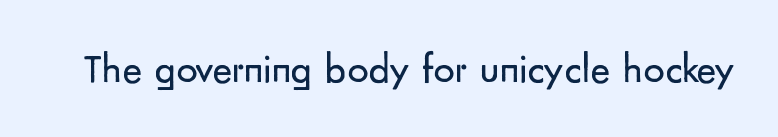
The image shows 42 px regular-weight sans-serif type, upright; set normal letter spacing, not underlined; low stroke contrast and a small x-height.
